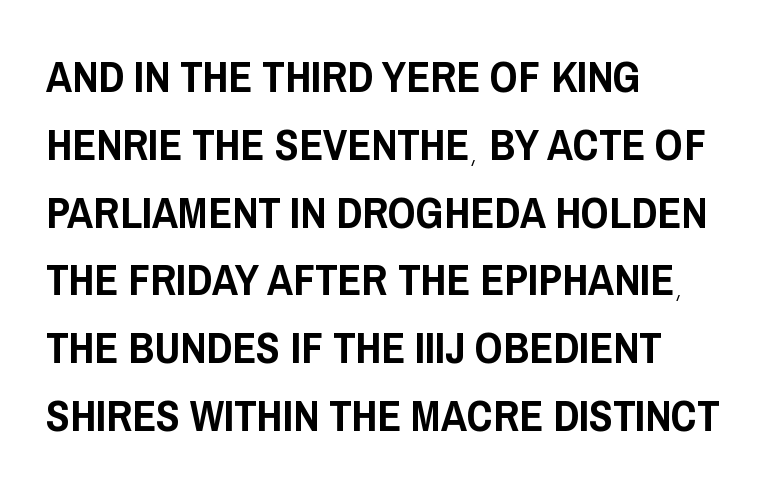
A sans-serif font was chosen for this passage. The face used here is rendered with its standard letterfit. Notice how the stems are strictly vertical — no italics here. Horizontal alignment here is leftward, the default for most running prose. A bare baseline throughout the passage.
